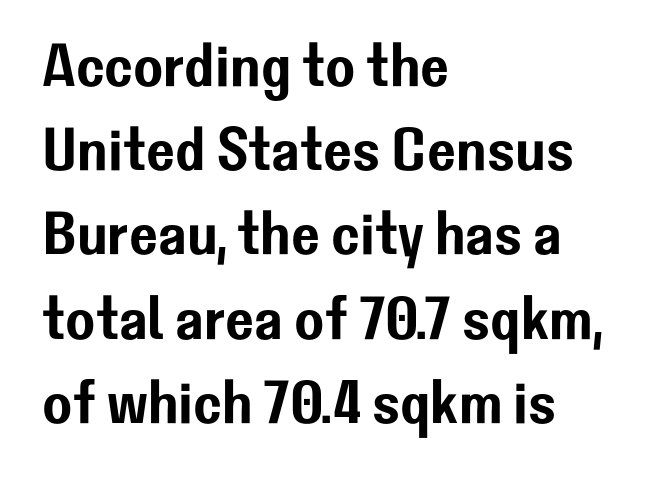
The image shows 61 px sans-serif type, upright; set left-aligned, normal line spacing (1.38x), normal letter spacing, not underlined; low stroke contrast and a medium x-height.
